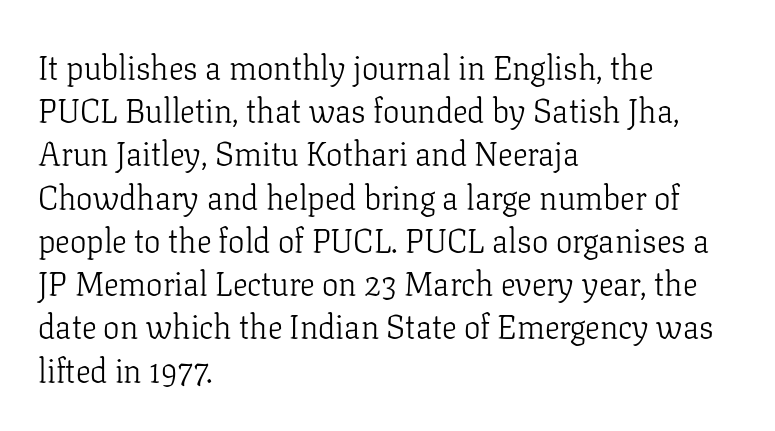
The rendering shows small feet on the letterforms — a serif design. A classic flush-left, rag-right setting is used for this passage. A typesetter would call this proportional, since set widths differ per character. Weight: in the light-to-regular range. The face used here is rendered with its standard letterfit. Clear beneath every line of the passage.
